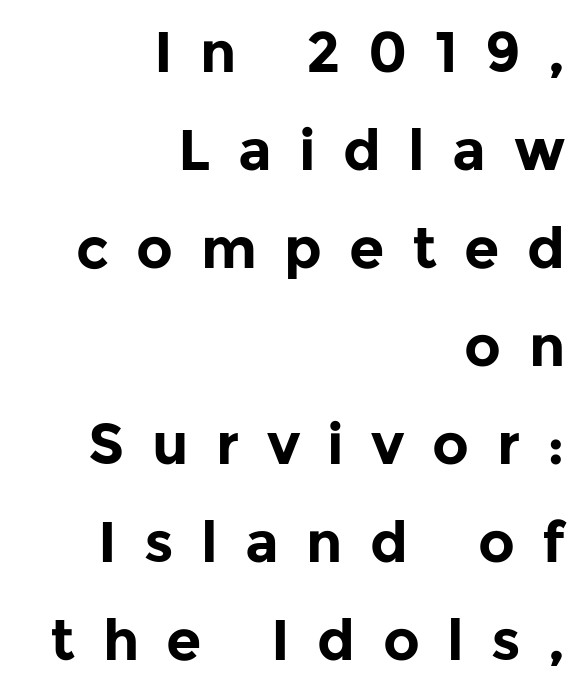
The axis of the letterforms is exactly vertical. Examine the stroke ends and you'll find no serifs. The rag falls on the left side of this text block. Each row of text sits above clean, open space. Substantial extra tracking has been applied to these lines.
